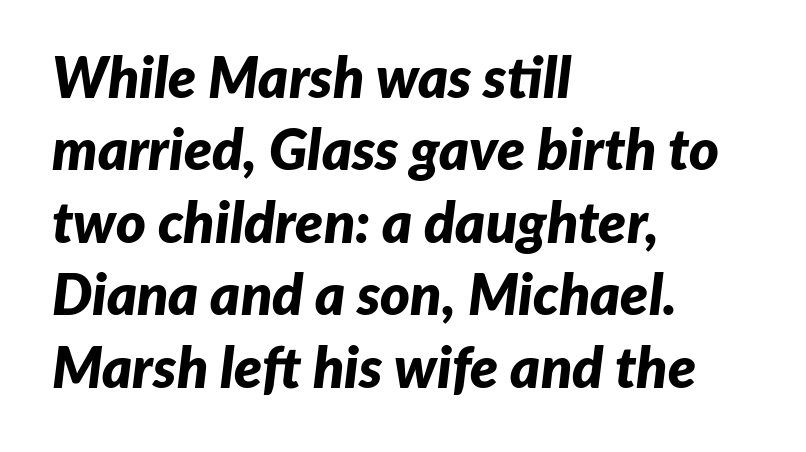
Proportional: the letters do not fall into vertical columns. What weight is shown? A full bold with thick strokes. When letters slant like this, we call the style italic. Nobody touched the tracking dial on this one. Layout note: lines flush left.
